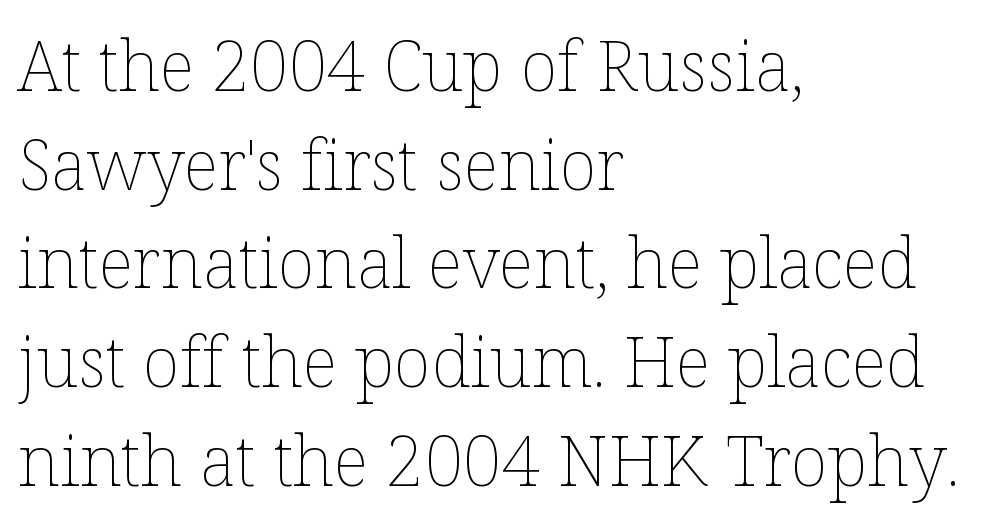
The image shows 69 px thin type, upright; set left-aligned, normal line spacing (1.43x), normal letter spacing, not underlined; low stroke contrast and a medium x-height.
